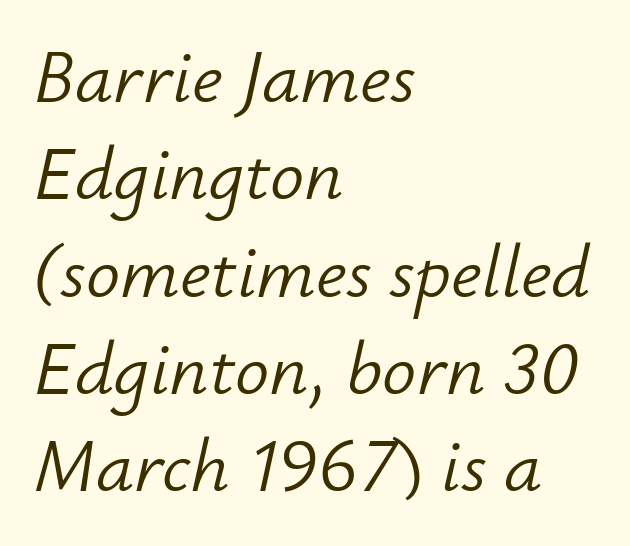
The image shows 76 px light type, italic (leaning right); set left-aligned, normal line spacing (1.28x), normal letter spacing, not underlined; low stroke contrast and a small x-height.
